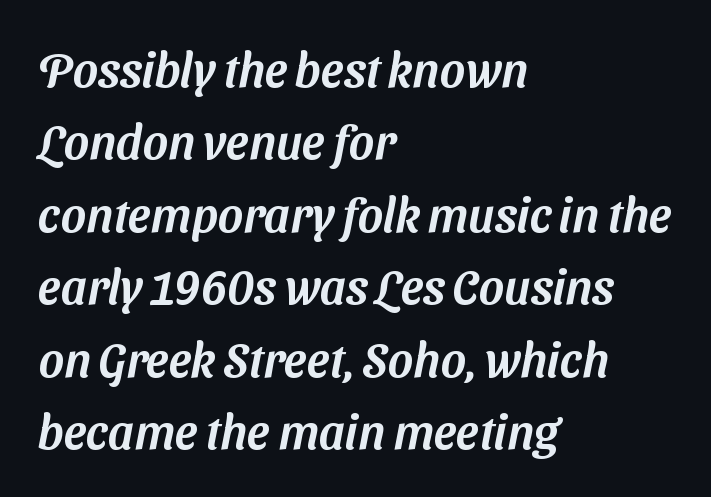
Alignment: flush left. This rendering features lettering with no underline. Note the varied advance widths — an 'i' is clearly narrower than an 'm'. Spacing between characters is what you'd get straight out of the box. A sans-serif font was chosen for this passage.
